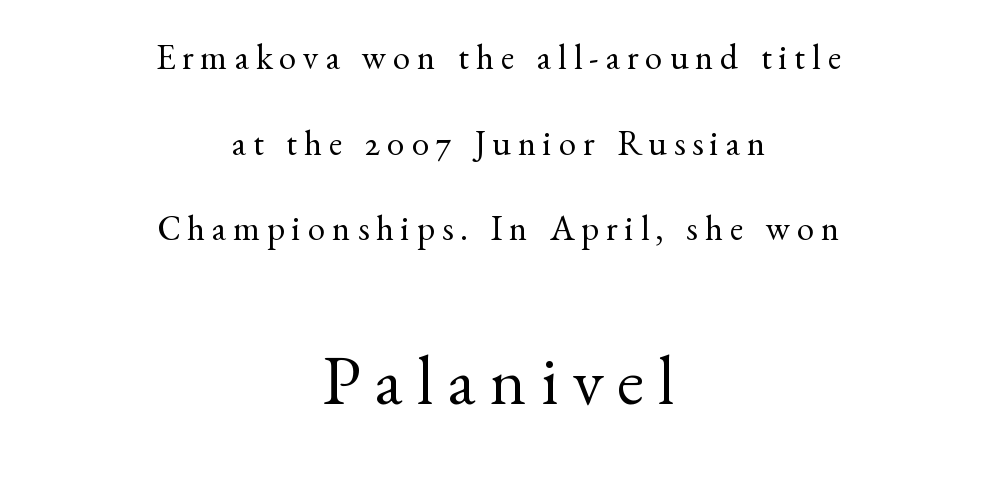
Letters have the restrained weight of plain body copy at most. Letterform terminals end in serifs throughout the passage. Rows of type keep a wide berth in the vertical direction. Display-style spreading of the glyphs; the letterfit is very open. Vertical strokes here are truly vertical. Letters rest on an invisible, unmarked baseline.
